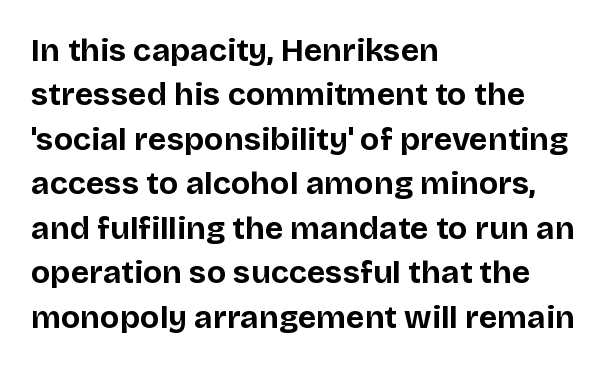
Q: Is the text bold? A: Yes.
Q: Is the text italic (slanted)? A: No, it is upright.
Q: Is the typeface a serif or a sans-serif typeface? A: Sans-serif.
Q: Is the text underlined? A: No.
Q: How is the paragraph aligned? A: Left-aligned.
Q: Is the spacing between letters normal or unusually wide? A: Normal.
Q: Is the spacing between lines tight, normal or loose? A: Normal.
Q: Width (condensed, normal, or wide)? A: Normal.
Q: Stroke contrast? A: Low.
Q: x-height? A: Large.
Q: Monospaced? A: No.
